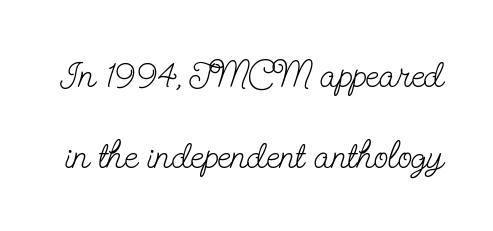
Q: Is the text bold? A: No.
Q: Is the text italic (slanted)? A: Yes.
Q: Is the typeface a serif or a sans-serif typeface? A: Serif.
Q: Is the text underlined? A: No.
Q: Is the spacing between letters normal or unusually wide? A: Normal.
Q: Is the spacing between lines tight, normal or loose? A: Loose.
Q: Width (condensed, normal, or wide)? A: Condensed.
Q: Stroke contrast? A: Low.
Q: x-height? A: Small.
Q: Monospaced? A: No.
